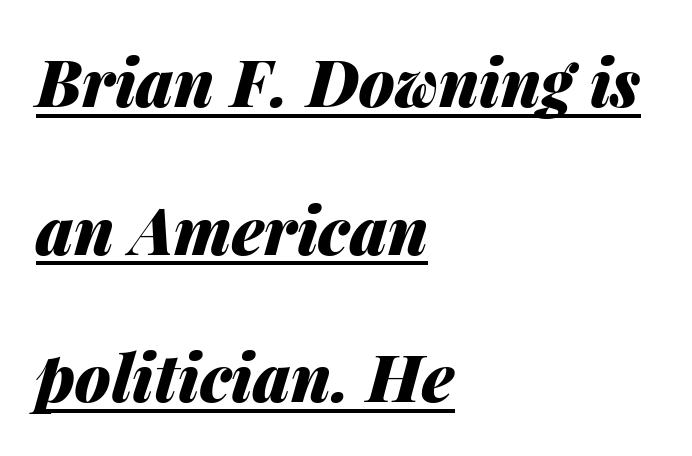
{"italic": "yes", "lean": "right", "slant_degrees": 14, "bold": "yes", "weight": "heavy", "width": "normal", "stroke_contrast": "medium", "x_height": "medium", "monospaced": "no", "underline": "yes", "align": "left", "line_spacing": "loose", "line_spacing_ratio": 2.27, "letter_spacing": "normal", "letter_spacing_em": 0.0, "glyph_px": 65}
